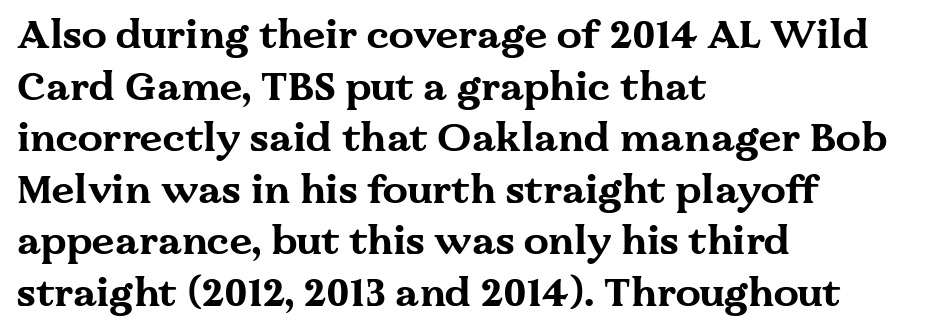
Q: Is the text bold? A: Yes.
Q: Is the text italic (slanted)? A: No, it is upright.
Q: Is the typeface a serif or a sans-serif typeface? A: Serif.
Q: Is the text underlined? A: No.
Q: How is the paragraph aligned? A: Left-aligned.
Q: Is the spacing between letters normal or unusually wide? A: Normal.
Q: Is the spacing between lines tight, normal or loose? A: Normal.
Q: Width (condensed, normal, or wide)? A: Wide.
Q: Stroke contrast? A: Medium.
Q: x-height? A: Medium.
Q: Monospaced? A: No.
